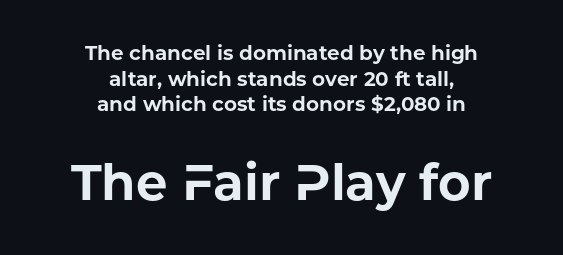
Q: Is the text bold? A: Yes.
Q: Is the text italic (slanted)? A: No, it is upright.
Q: Is the typeface a serif or a sans-serif typeface? A: Sans-serif.
Q: Is the text underlined? A: No.
Q: How is the paragraph aligned? A: Centered.
Q: Is the spacing between letters normal or unusually wide? A: Normal.
Q: Is the spacing between lines tight, normal or loose? A: Normal.
Q: Which block of text is set in a larger size, the first (top) or the second (bottom)? A: The second (bottom) one.
Q: Width (condensed, normal, or wide)? A: Normal.
Q: Stroke contrast? A: Low.
Q: x-height? A: Medium.
Q: Monospaced? A: No.
